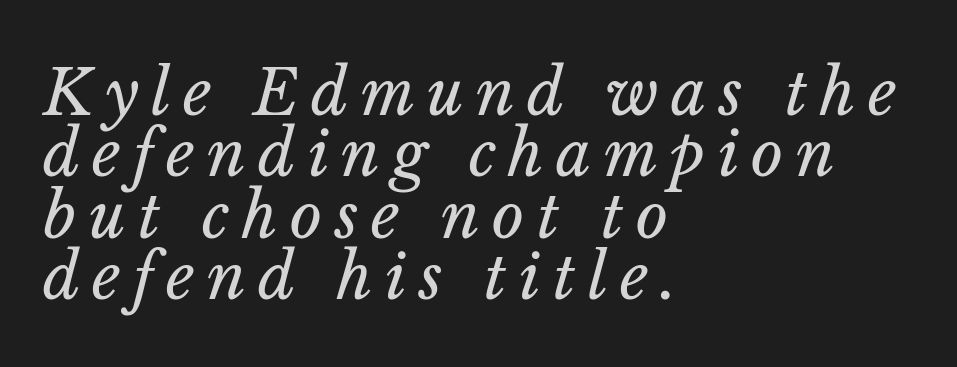
The rendering uses a small line-height, squeezing the rows. Weight class: somewhere from thin through regular. The typography opts for an oblique posture over an upright one. Underlining? Definitely not there.
